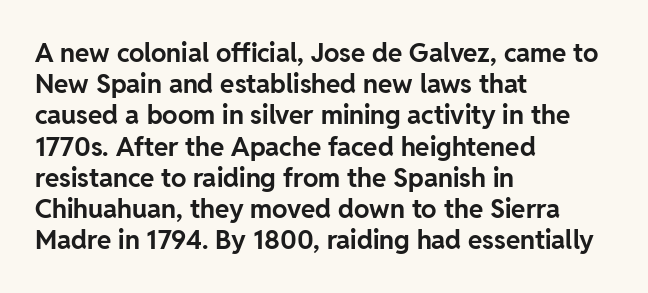
A typesetter would mark this as roman, not italic. The face used here is rendered with its standard letterfit. As a designer I'd log this as weight 700, bold. Underlining? Definitely not there. The text block is weighted toward the left margin, trailing off unevenly rightward.
